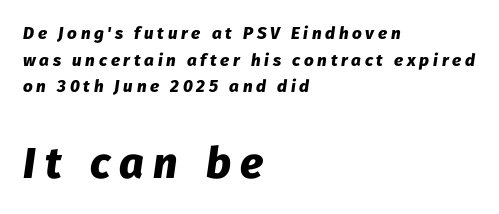
The image shows 43 px heavy type, italic (leaning right); set left-aligned, normal line spacing (1.57x), unusually wide letter spacing (+0.22 em), not underlined; the second (bottom) block is 2.53x larger; low stroke contrast and a medium x-height.
